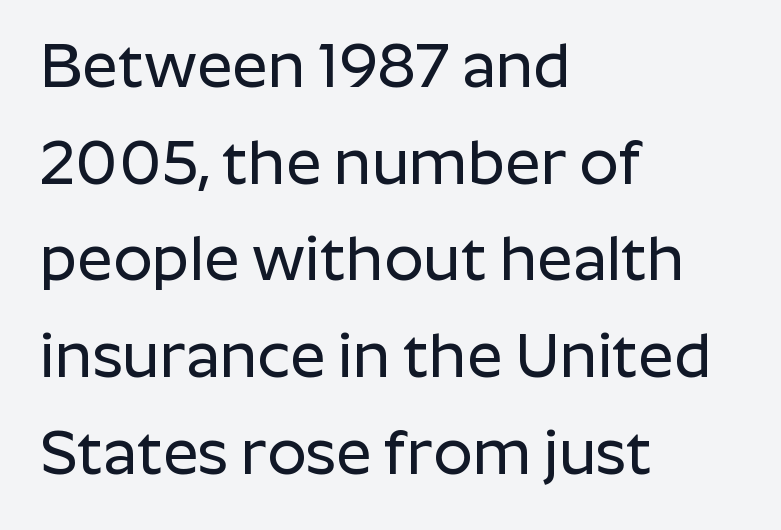
The image shows 62 px sans-serif type, upright; set left-aligned, normal line spacing (1.56x), normal letter spacing, not underlined; low stroke contrast and a medium x-height.
